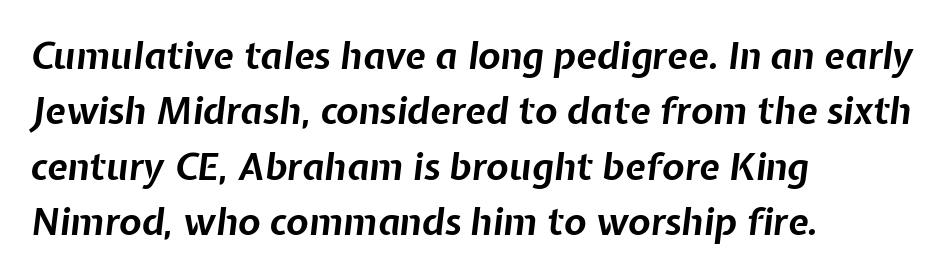
{"italic": "yes", "lean": "right", "slant_degrees": 7, "bold": "yes", "weight": "bold", "width": "normal", "stroke_contrast": "low", "x_height": "medium", "monospaced": "no", "underline": "no", "align": "left", "line_spacing": "normal", "line_spacing_ratio": 1.5, "letter_spacing": "normal", "letter_spacing_em": 0.0, "glyph_px": 37}
